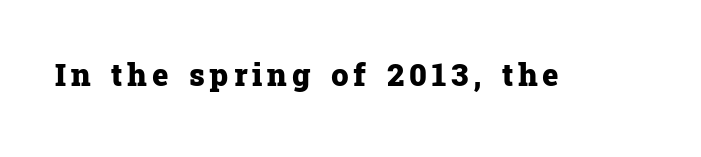
Q: Is the text bold? A: Yes.
Q: Is the text italic (slanted)? A: No, it is upright.
Q: Is the typeface a serif or a sans-serif typeface? A: Serif.
Q: Is the text underlined? A: No.
Q: Width (condensed, normal, or wide)? A: Normal.
Q: Stroke contrast? A: Low.
Q: x-height? A: Medium.
Q: Monospaced? A: No.
